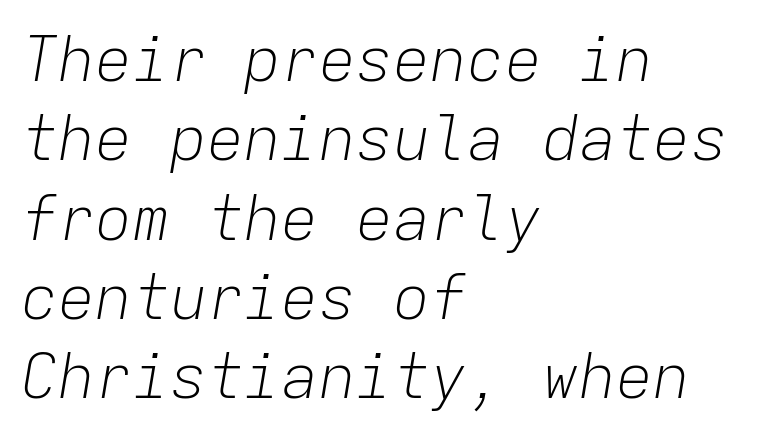
Is this a fixed-width face? Yes — each glyph sits in an identical cell. Look at the tracking — it's just the regular setting, nothing added. In terms of leading, this rendering sits right in the middle. Designer's note — italics engaged. The strokes carry an ordinary text weight at most. In CSS terms this would be text-align: left.
